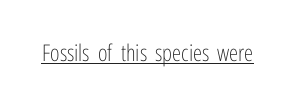
Students, observe the line beneath the letters — that is underlining. You can tell it's not italic because the verticals are truly vertical. Stems here are at most as thick as an everyday book face. Between one letter and the next there's only the usual sliver of space.
